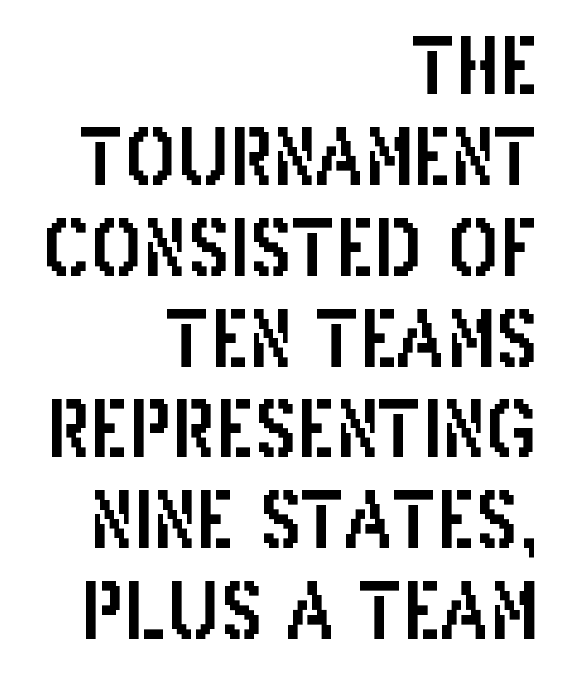
Q: Is the text italic (slanted)? A: No, it is upright.
Q: Is the typeface a serif or a sans-serif typeface? A: Sans-serif.
Q: Is the text underlined? A: No.
Q: How is the paragraph aligned? A: Right-aligned.
Q: Is the spacing between letters normal or unusually wide? A: Normal.
Q: Width (condensed, normal, or wide)? A: Condensed.
Q: Stroke contrast? A: Low.
Q: x-height? A: Large.
Q: Monospaced? A: No.
